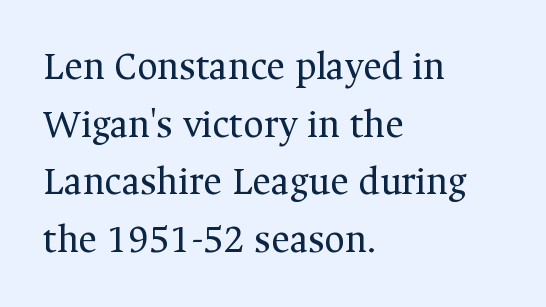
The font family rendered here belongs to the serif group. The rendering anchors every line to the left-hand side. Whoever set this chose a conventional vertical rhythm. Each letter keeps its own natural width here, so spacing adapts to shape.
